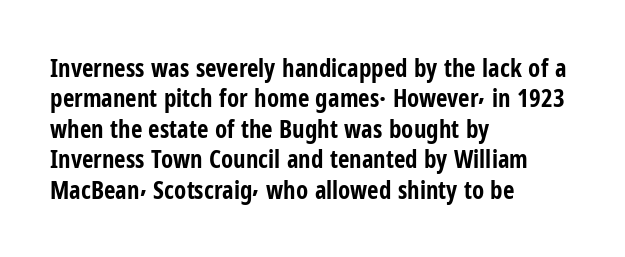
Each line starts at the same left margin while the right side varies. Words appear dense and cohesive because spacing is normal. What weight is shown? A full bold with thick strokes. Nope, not italic — everything's standing straight.
